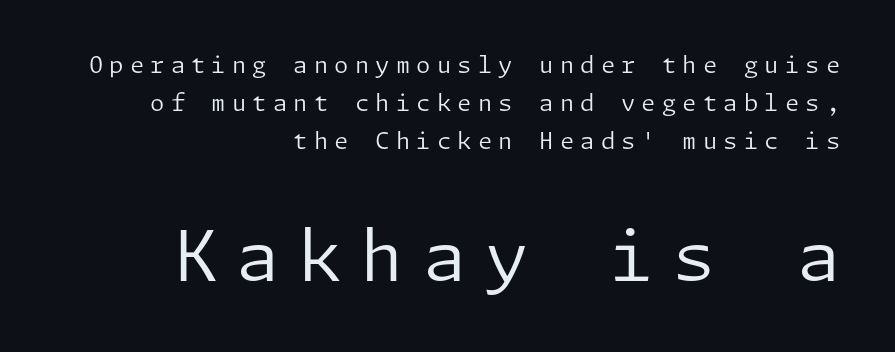
The image shows 70 px regular-weight sans-serif type, upright; set right-aligned, normal line spacing (1.66x), unusually wide letter spacing (+0.27 em), not underlined; the second (bottom) block is 3.04x larger; low stroke contrast and a medium x-height.
